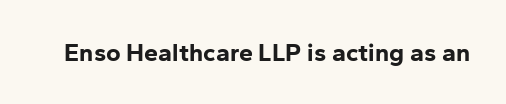
The image shows 25 px bold type, upright; set normal letter spacing, not underlined.
